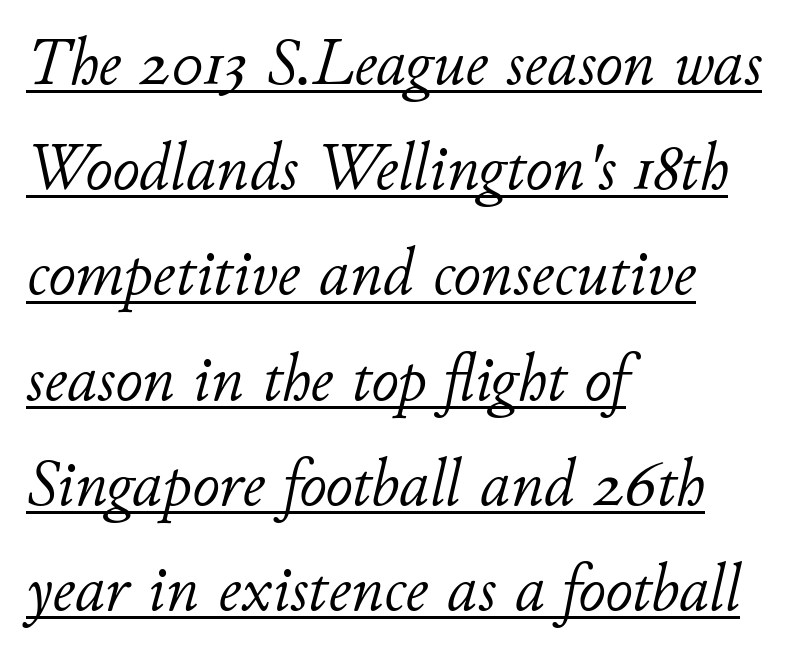
These glyphs show unthickened strokes, regular width or finer. What stands out about the letter spacing? Nothing — it is the standard amount. Caption: multi-line text, flush left, ragged right. Looks like regular typesetting: each glyph gets only the width it needs. Every word sits above its own underline.
